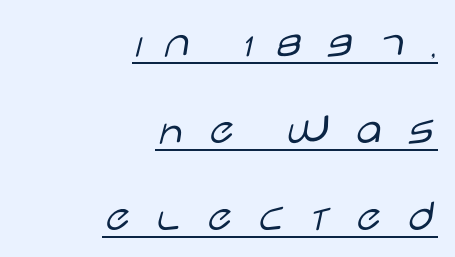
{"serif": "no", "bold": "no", "weight": "light", "width": "wide", "stroke_contrast": "low", "x_height": "large", "monospaced": "no", "underline": "yes", "align": "right", "line_spacing_ratio": 1.89, "letter_spacing": "wide", "letter_spacing_em": 0.43, "glyph_px": 46}
